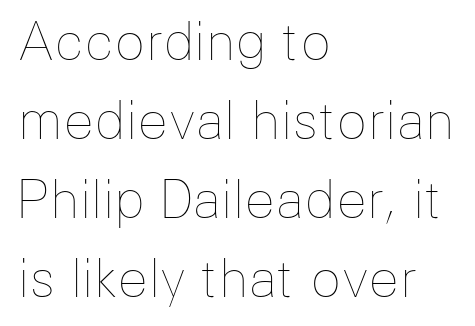
Q: Is the text bold? A: No.
Q: Is the text italic (slanted)? A: No, it is upright.
Q: Is the text underlined? A: No.
Q: How is the paragraph aligned? A: Left-aligned.
Q: Is the spacing between letters normal or unusually wide? A: Normal.
Q: Is the spacing between lines tight, normal or loose? A: Normal.
Q: Width (condensed, normal, or wide)? A: Normal.
Q: Stroke contrast? A: Low.
Q: x-height? A: Medium.
Q: Monospaced? A: No.
